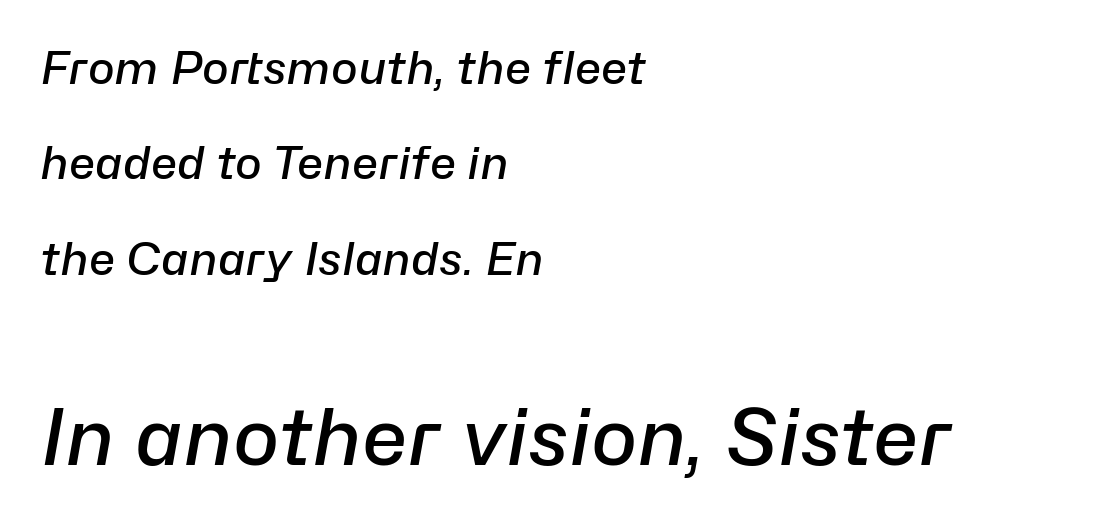
Yep, that's italic — everything's leaning. Successive baselines arrive slowly, with a big drop between each. Horizontally, the lines are justified to the leading edge only. The following chunk of copy outweighs the initial chunk in type size.
